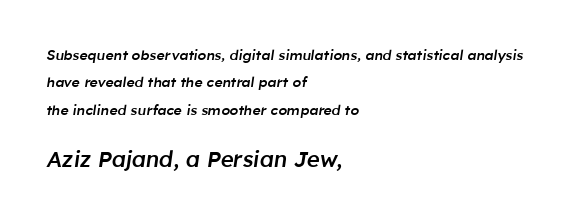
{"italic": "yes", "lean": "right", "slant_degrees": 8, "bold": "semi", "underline": "no", "align": "left", "line_spacing": "loose", "line_spacing_ratio": 1.95, "letter_spacing": "normal", "letter_spacing_em": 0.0, "larger_block": "second", "size_ratio": 1.57, "glyph_px": 22}
